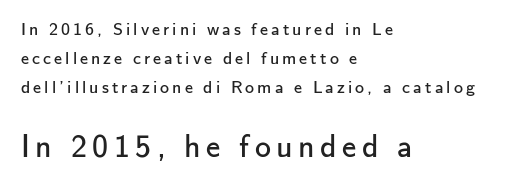
Q: Is the text bold? A: No.
Q: Is the text italic (slanted)? A: No, it is upright.
Q: Is the typeface a serif or a sans-serif typeface? A: Sans-serif.
Q: Is the text underlined? A: No.
Q: How is the paragraph aligned? A: Left-aligned.
Q: Is the spacing between lines tight, normal or loose? A: Normal.
Q: Which block of text is set in a larger size, the first (top) or the second (bottom)? A: The second (bottom) one.
Q: Width (condensed, normal, or wide)? A: Normal.
Q: Stroke contrast? A: Low.
Q: x-height? A: Small.
Q: Monospaced? A: No.
